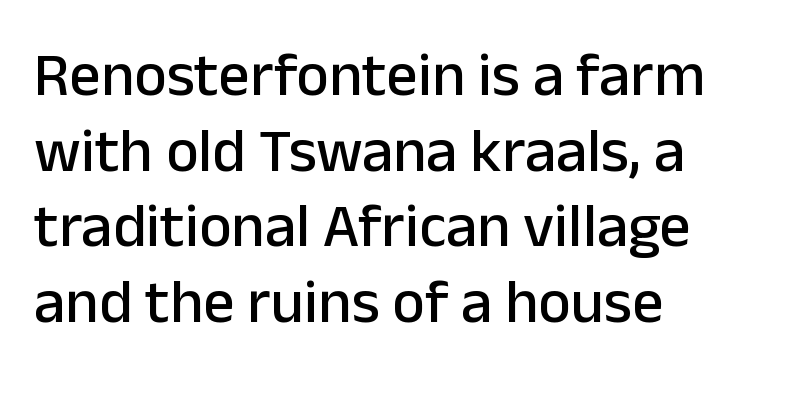
{"serif": "no", "italic": "no", "width": "normal", "stroke_contrast": "low", "x_height": "medium", "monospaced": "no", "underline": "no", "align": "left", "line_spacing_ratio": 1.22, "letter_spacing": "normal", "letter_spacing_em": 0.0, "glyph_px": 62}
